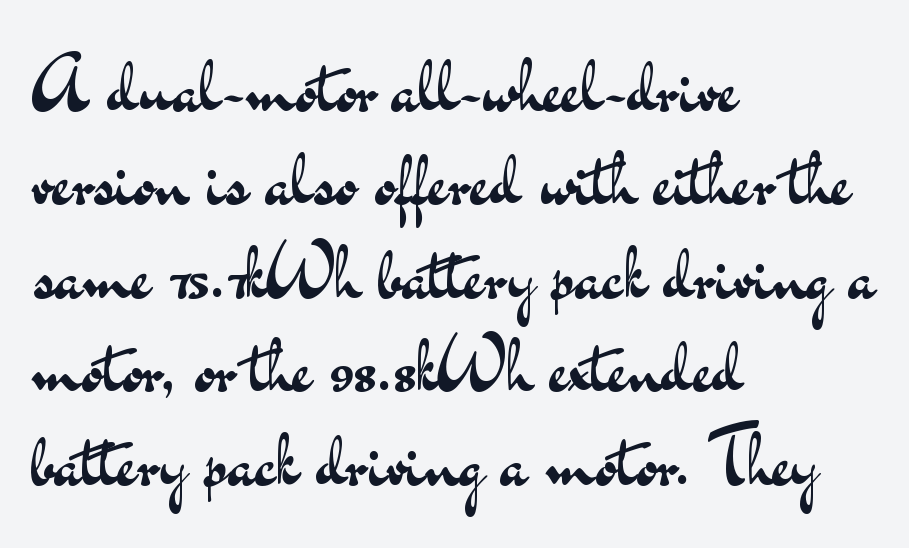
These lines are composed in type without serifs. Note the varied advance widths — an 'i' is clearly narrower than an 'm'. The foot of each line stays bare and open. One-word summary of the alignment: left.
